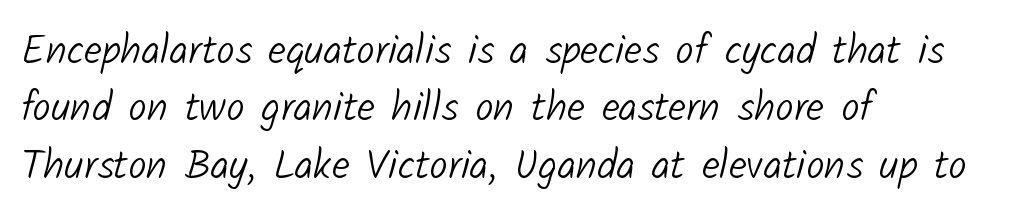
{"serif": "no", "bold": "no", "weight": "light", "width": "normal", "stroke_contrast": "low", "x_height": "medium", "monospaced": "no", "underline": "no", "align": "left", "line_spacing": "normal", "line_spacing_ratio": 1.4, "letter_spacing": "normal", "letter_spacing_em": 0.0, "glyph_px": 41}
